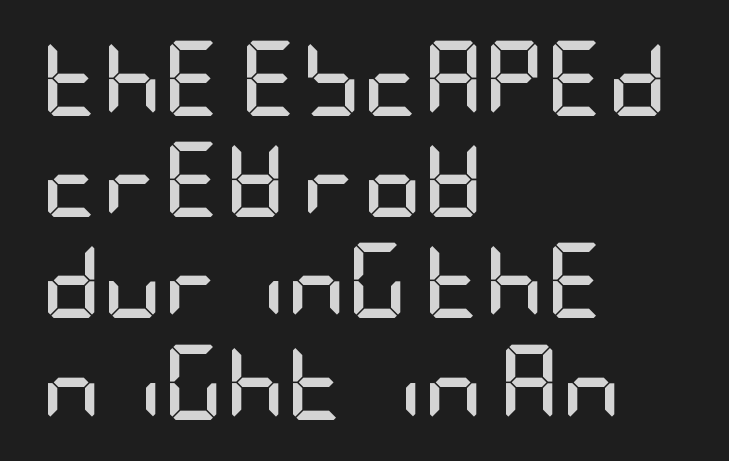
The typeface chosen for these lines omits serifs. Weight: bold. This sample is left-justified, so line endings fall wherever the words run out. Vertical strokes here are truly vertical.
